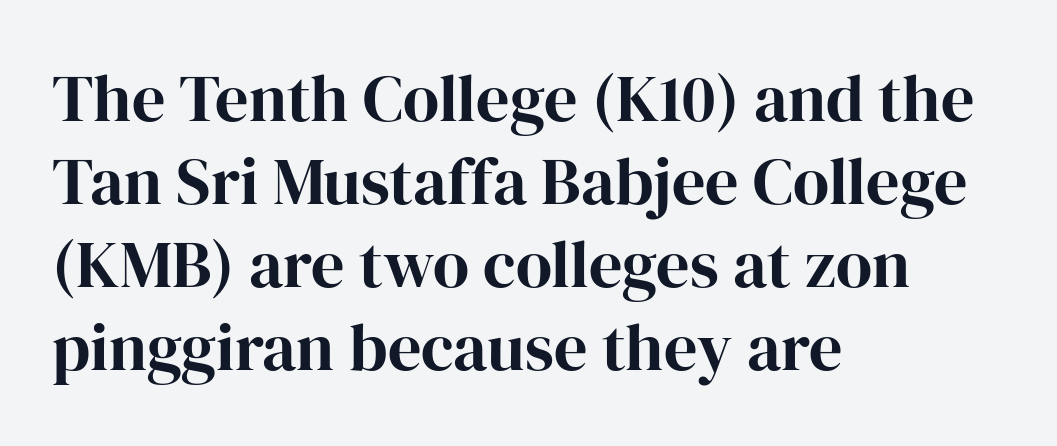
Inter-character spacing is left at the font's built-in metrics. Clear beneath every line of the passage. Yep, those are serifs on the letters. This rendering uses left alignment, leaving the right contour irregular. Is there much room between lines? A standard amount, neither cramped nor airy. Is this a fixed-width face? No — the glyphs have proportional, varying widths.
